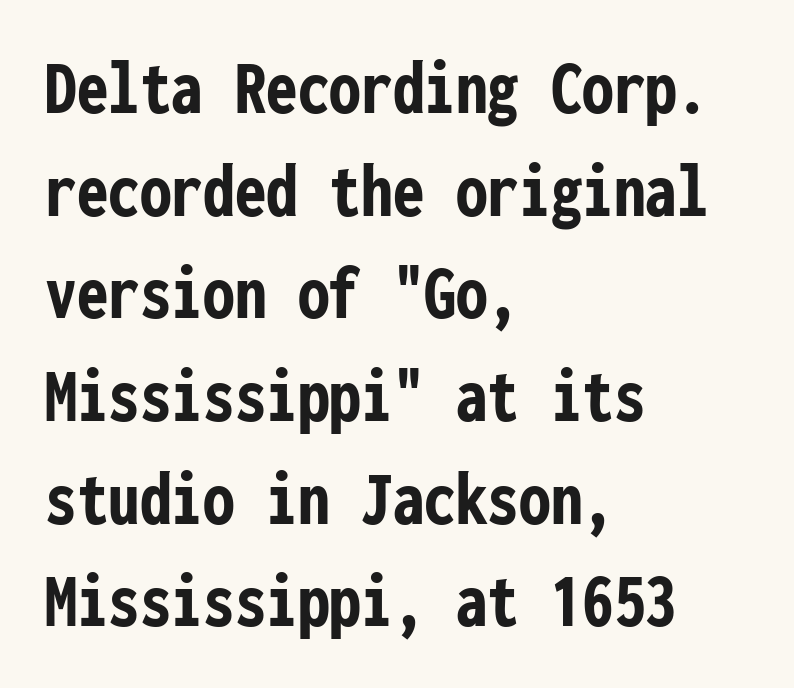
Q: Is the text bold? A: Yes.
Q: Is the text italic (slanted)? A: No, it is upright.
Q: Is the typeface a serif or a sans-serif typeface? A: Sans-serif.
Q: Is the text underlined? A: No.
Q: How is the paragraph aligned? A: Left-aligned.
Q: Is the spacing between letters normal or unusually wide? A: Normal.
Q: Is the spacing between lines tight, normal or loose? A: Normal.
Q: Width (condensed, normal, or wide)? A: Condensed.
Q: Stroke contrast? A: Low.
Q: x-height? A: Medium.
Q: Monospaced? A: Yes.
